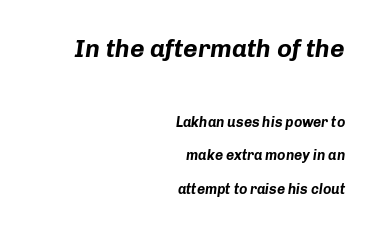
Q: Is the text bold? A: Yes.
Q: Is the text italic (slanted)? A: Yes, it leans right by about 8 degrees.
Q: Is the text underlined? A: No.
Q: How is the paragraph aligned? A: Right-aligned.
Q: Is the spacing between letters normal or unusually wide? A: Normal.
Q: Is the spacing between lines tight, normal or loose? A: Loose.
Q: Which block of text is set in a larger size, the first (top) or the second (bottom)? A: The first (top) one.
